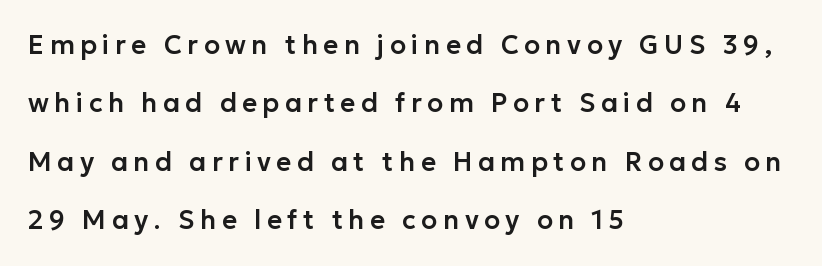
The image shows 26 px text type, upright; set left-aligned, loose line spacing (2.25x), unusually wide letter spacing (+0.21 em), not underlined.
